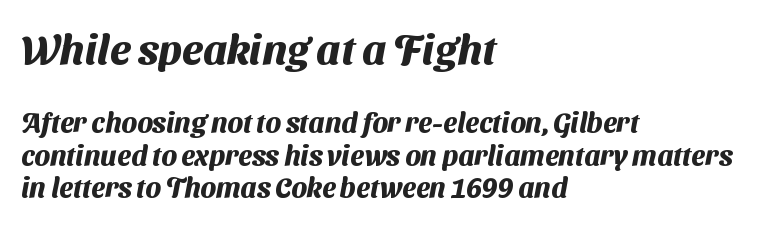
Is this a fixed-width face? No — the glyphs have proportional, varying widths. This is heavy type, rendered in bold. All the whitespace from short lines collects on the right. This is sans-serif lettering, the kind often seen on screens and signage.
